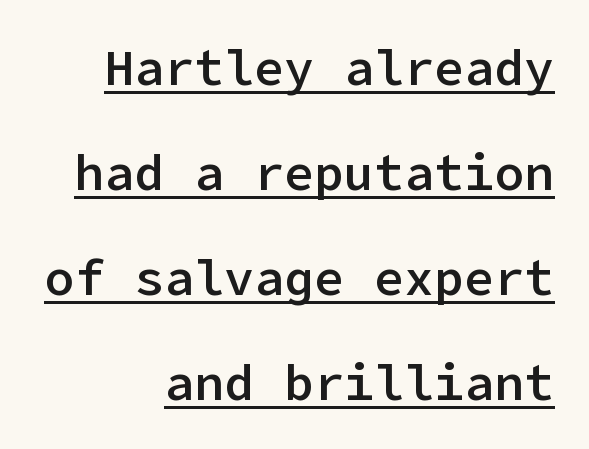
The image shows 50 px semibold sans-serif type, upright; set right-aligned, loose line spacing (2.1x), normal letter spacing, underlined; low stroke contrast and a medium x-height.
